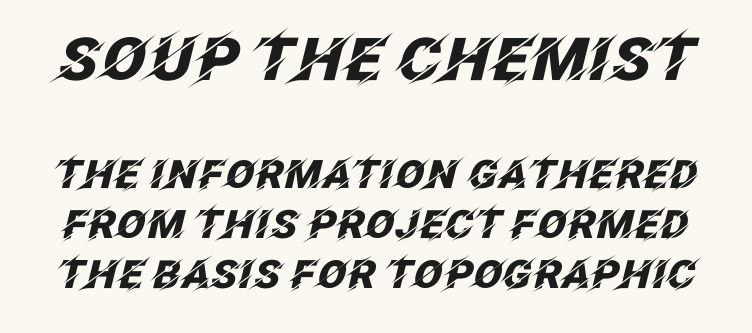
The image shows 59 px heavy type, italic (leaning right); set normal line spacing (1.28x), normal letter spacing, not underlined; the first (top) block is 1.51x larger; low stroke contrast and a large x-height.
